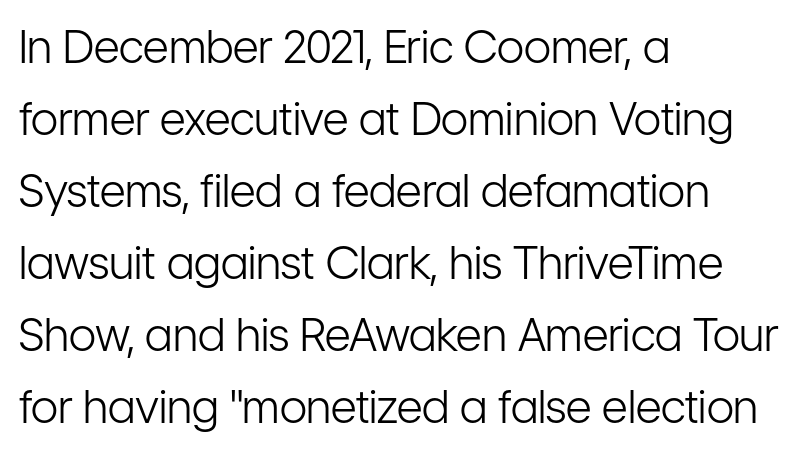
Leading: standard. The tracking reads as untouched default to a designer's eye. Note: no serifs on the glyphs. The letters advance in unequal steps, a hallmark of proportional type. The rendering anchors every line to the left-hand side. Unbolded letterforms with no extra heft.
